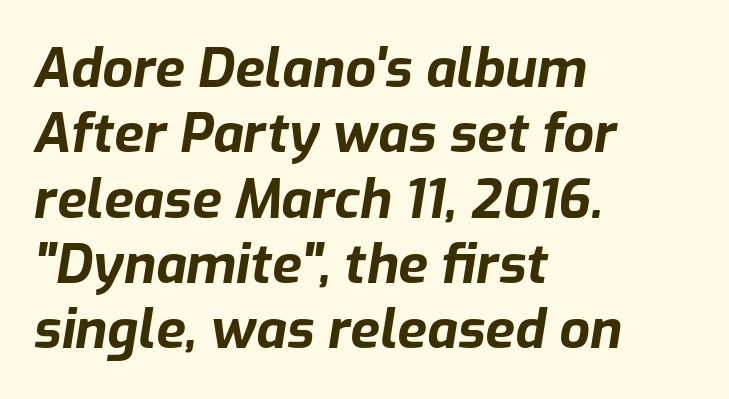
Q: Is the text bold? A: Yes.
Q: Is the text italic (slanted)? A: Yes, it leans right by about 9 degrees.
Q: Is the text underlined? A: No.
Q: How is the paragraph aligned? A: Left-aligned.
Q: Is the spacing between letters normal or unusually wide? A: Normal.
Q: Width (condensed, normal, or wide)? A: Normal.
Q: Stroke contrast? A: Low.
Q: x-height? A: Medium.
Q: Monospaced? A: No.
